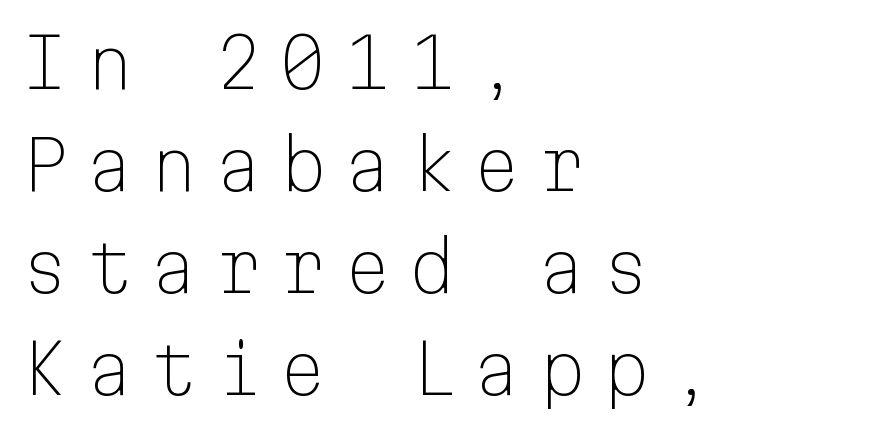
There is plenty of visible air inserted between adjacent glyphs. The type family on display is of the sans-serif kind. A clean baseline with only descenders dipping below it. The specimen reads as upright at a glance. A typesetter would call this monospace, since all characters share one set width.
